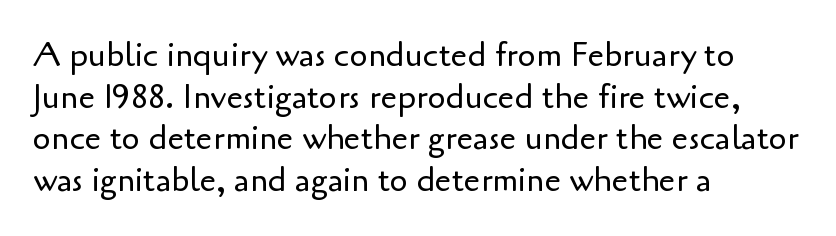
{"serif": "no", "italic": "no", "bold": "no", "weight": "regular", "width": "normal", "stroke_contrast": "low", "x_height": "small", "monospaced": "no", "underline": "no", "align": "left", "line_spacing": "normal", "line_spacing_ratio": 1.26, "letter_spacing": "normal", "letter_spacing_em": 0.0, "glyph_px": 33}
